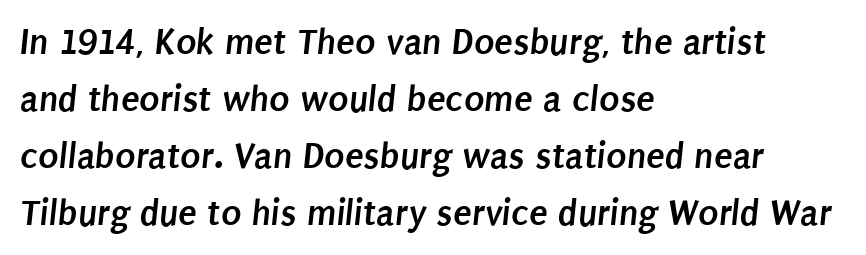
The image shows 38 px semibold, condensed sans-serif type; set left-aligned, normal line spacing (1.5x), normal letter spacing, not underlined; low stroke contrast and a large x-height.
